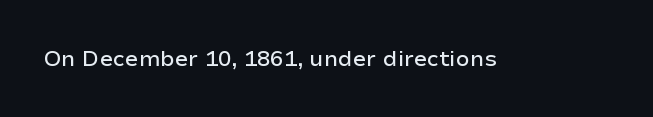
{"italic": "no", "underline": "no", "letter_spacing": "normal", "letter_spacing_em": 0.0, "glyph_px": 22}
